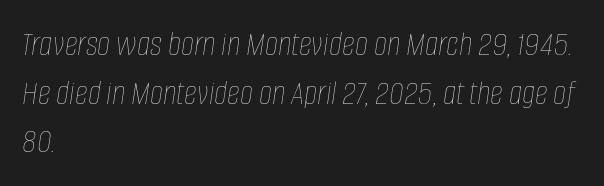
Q: Is the text bold? A: No.
Q: Is the text italic (slanted)? A: Yes, it leans right by about 8 degrees.
Q: Is the text underlined? A: No.
Q: How is the paragraph aligned? A: Left-aligned.
Q: Is the spacing between letters normal or unusually wide? A: Normal.
Q: Is the spacing between lines tight, normal or loose? A: Normal.
Q: Width (condensed, normal, or wide)? A: Condensed.
Q: Stroke contrast? A: Low.
Q: x-height? A: Large.
Q: Monospaced? A: No.
